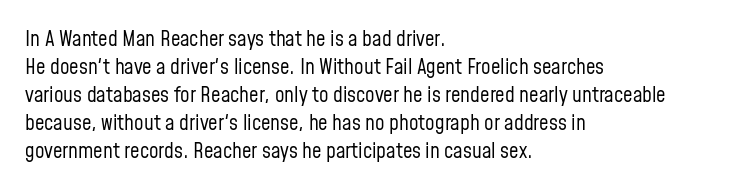
The image shows 21 px text type, upright; set left-aligned, normal line spacing (1.33x), normal letter spacing, not underlined.
